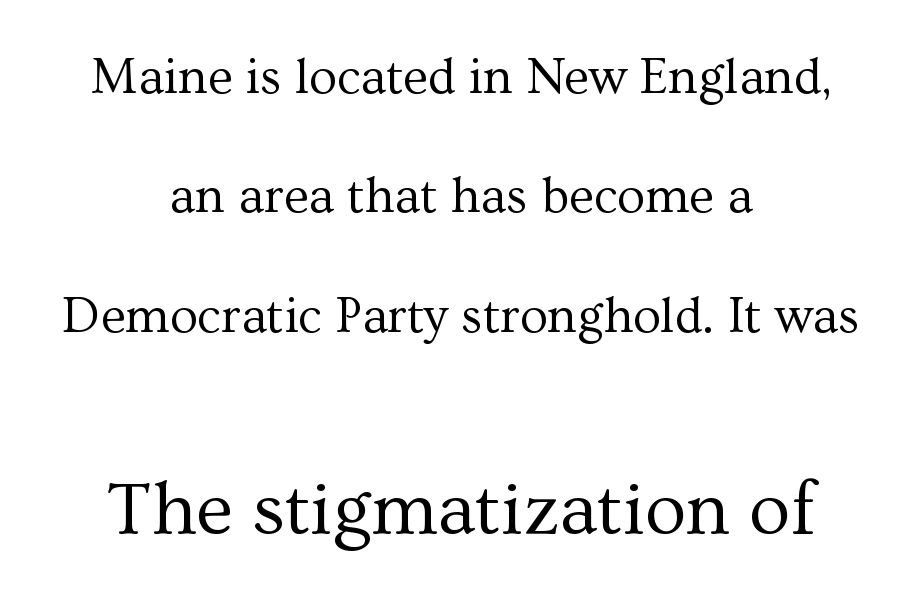
Q: Is the text bold? A: No.
Q: Is the text italic (slanted)? A: No, it is upright.
Q: Is the typeface a serif or a sans-serif typeface? A: Serif.
Q: Is the text underlined? A: No.
Q: How is the paragraph aligned? A: Centered.
Q: Is the spacing between letters normal or unusually wide? A: Normal.
Q: Is the spacing between lines tight, normal or loose? A: Loose.
Q: Which block of text is set in a larger size, the first (top) or the second (bottom)? A: The second (bottom) one.
Q: Width (condensed, normal, or wide)? A: Normal.
Q: Stroke contrast? A: Medium.
Q: x-height? A: Medium.
Q: Monospaced? A: No.
